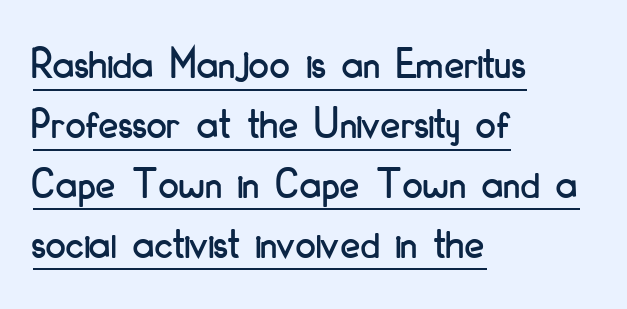
The image shows 45 px condensed sans-serif type, upright; set left-aligned, normal line spacing (1.33x), normal letter spacing, underlined; low stroke contrast and a small x-height.
